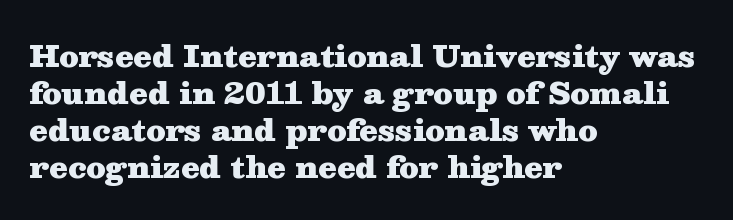
Q: Is the text bold? A: Yes.
Q: Is the text italic (slanted)? A: No, it is upright.
Q: Is the typeface a serif or a sans-serif typeface? A: Serif.
Q: Is the text underlined? A: No.
Q: How is the paragraph aligned? A: Left-aligned.
Q: Is the spacing between letters normal or unusually wide? A: Normal.
Q: Width (condensed, normal, or wide)? A: Wide.
Q: Stroke contrast? A: Medium.
Q: x-height? A: Medium.
Q: Monospaced? A: No.
